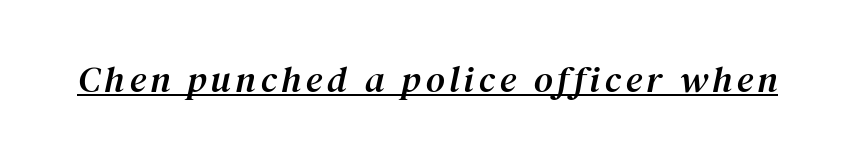
Look at the bottom of the vertical strokes: they flare into serifs here. Emphasis-style slanted type is in use. Is this a fixed-width face? No — the glyphs have proportional, varying widths. The face used here appears with an underline applied.
